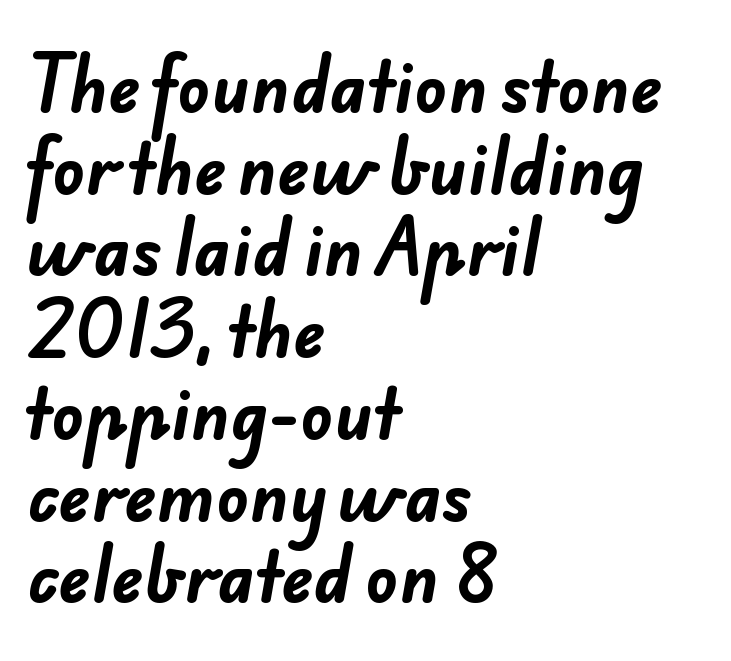
Q: Is the text bold? A: Yes.
Q: Is the typeface a serif or a sans-serif typeface? A: Sans-serif.
Q: Is the text underlined? A: No.
Q: How is the paragraph aligned? A: Left-aligned.
Q: Is the spacing between letters normal or unusually wide? A: Normal.
Q: Width (condensed, normal, or wide)? A: Normal.
Q: Stroke contrast? A: Low.
Q: x-height? A: Small.
Q: Monospaced? A: No.
